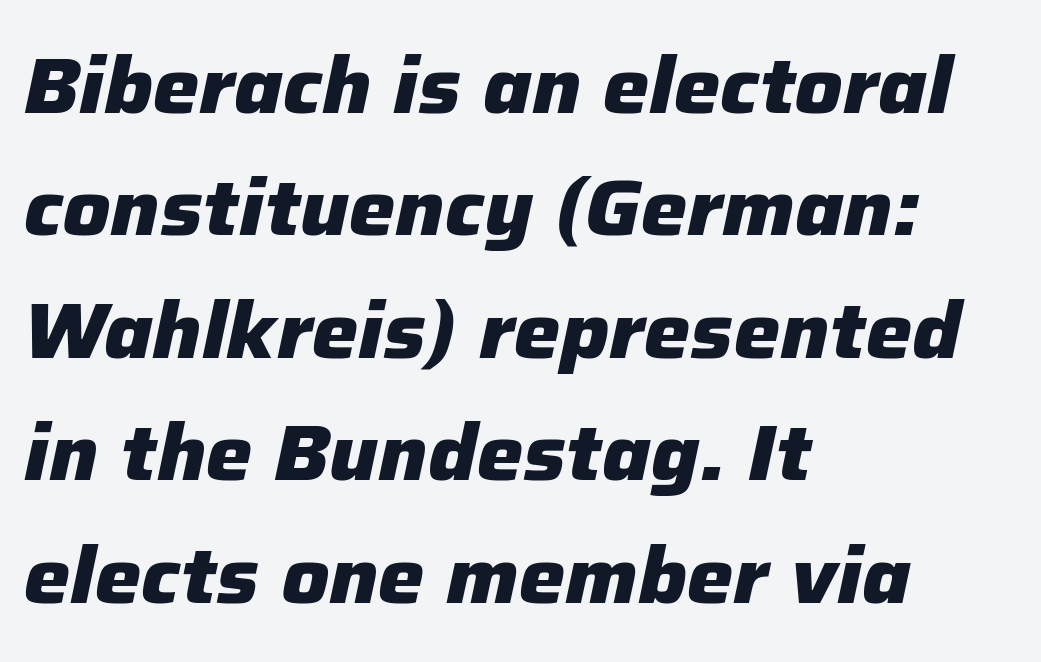
The image shows 78 px heavy type, italic (leaning right); set left-aligned, normal line spacing (1.57x), normal letter spacing, not underlined; low stroke contrast and a medium x-height.
